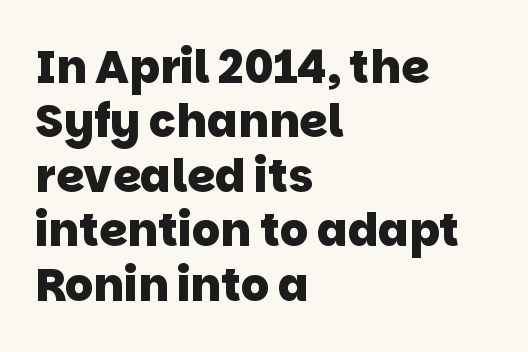
Q: Is the text bold? A: Yes.
Q: Is the typeface a serif or a sans-serif typeface? A: Sans-serif.
Q: Is the text underlined? A: No.
Q: How is the paragraph aligned? A: Left-aligned.
Q: Is the spacing between letters normal or unusually wide? A: Normal.
Q: Width (condensed, normal, or wide)? A: Normal.
Q: Stroke contrast? A: Low.
Q: x-height? A: Large.
Q: Monospaced? A: No.
